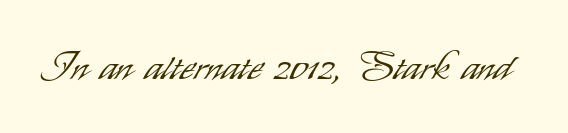
Q: Is the text bold? A: No.
Q: Is the text italic (slanted)? A: Yes.
Q: Is the typeface a serif or a sans-serif typeface? A: Sans-serif.
Q: Is the text underlined? A: No.
Q: Is the spacing between letters normal or unusually wide? A: Normal.
Q: Width (condensed, normal, or wide)? A: Condensed.
Q: Stroke contrast? A: Low.
Q: x-height? A: Small.
Q: Monospaced? A: No.
